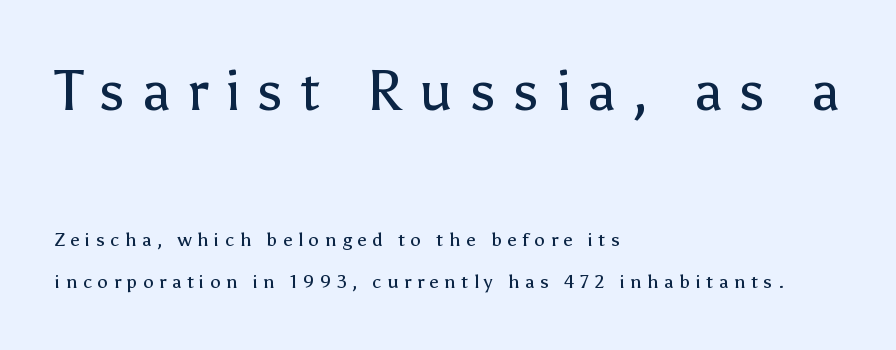
{"serif": "no", "italic": "no", "bold": "no", "weight": "regular", "width": "normal", "stroke_contrast": "low", "x_height": "medium", "monospaced": "no", "underline": "no", "align": "left", "line_spacing": "loose", "line_spacing_ratio": 2.22, "letter_spacing": "wide", "letter_spacing_em": 0.29, "larger_block": "first", "size_ratio": 3.0, "glyph_px": 57}
